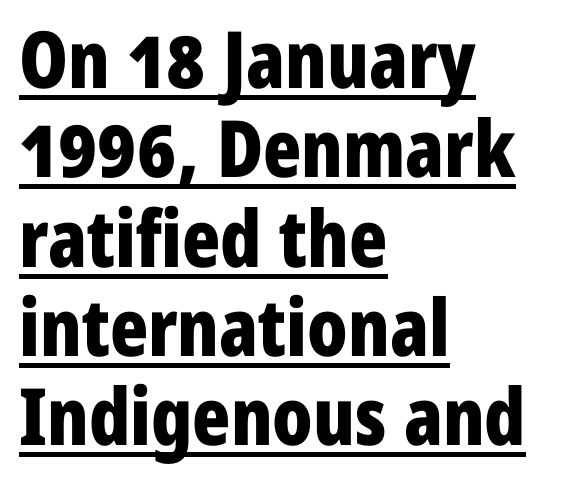
{"serif": "no", "italic": "no", "bold": "yes", "weight": "bold", "width": "condensed", "stroke_contrast": "low", "x_height": "medium", "monospaced": "no", "underline": "yes", "align": "left", "line_spacing": "tight", "line_spacing_ratio": 1.13, "letter_spacing": "normal", "letter_spacing_em": 0.0, "glyph_px": 79}
